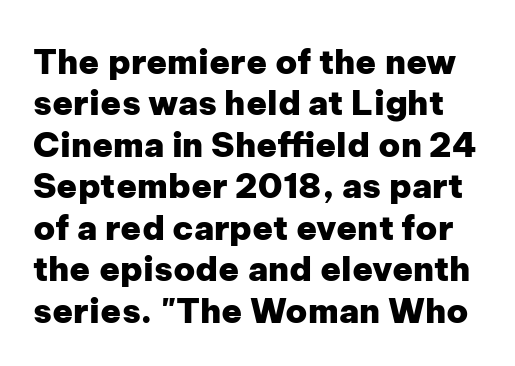
{"serif": "no", "italic": "no", "bold": "yes", "weight": "heavy", "width": "normal", "stroke_contrast": "low", "x_height": "medium", "monospaced": "no", "underline": "no", "line_spacing_ratio": 1.22, "letter_spacing": "normal", "letter_spacing_em": 0.0, "glyph_px": 34}
